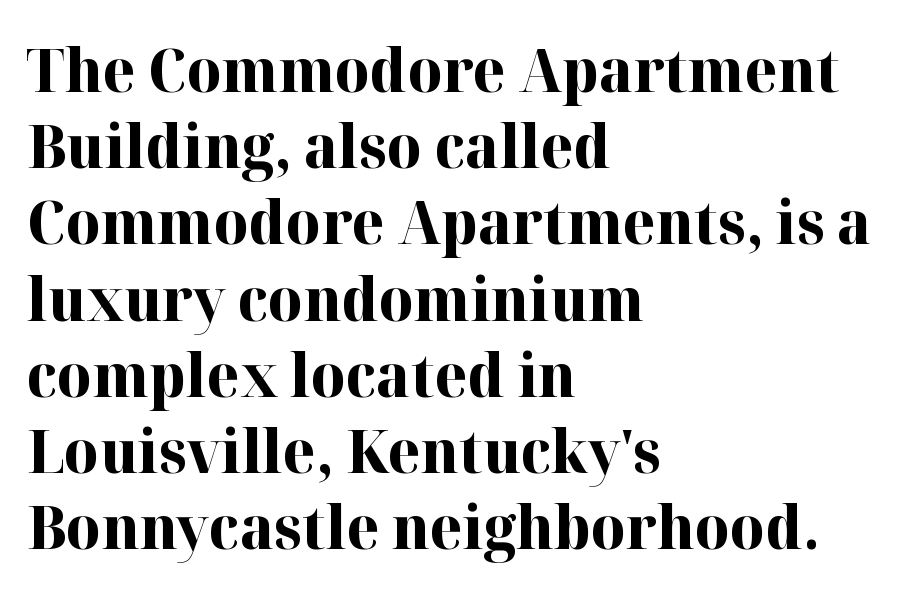
Q: Is the text bold? A: Yes.
Q: Is the text italic (slanted)? A: No, it is upright.
Q: Is the typeface a serif or a sans-serif typeface? A: Serif.
Q: Is the text underlined? A: No.
Q: How is the paragraph aligned? A: Left-aligned.
Q: Is the spacing between letters normal or unusually wide? A: Normal.
Q: Is the spacing between lines tight, normal or loose? A: Normal.
Q: Width (condensed, normal, or wide)? A: Normal.
Q: Stroke contrast? A: High.
Q: x-height? A: Medium.
Q: Monospaced? A: No.
